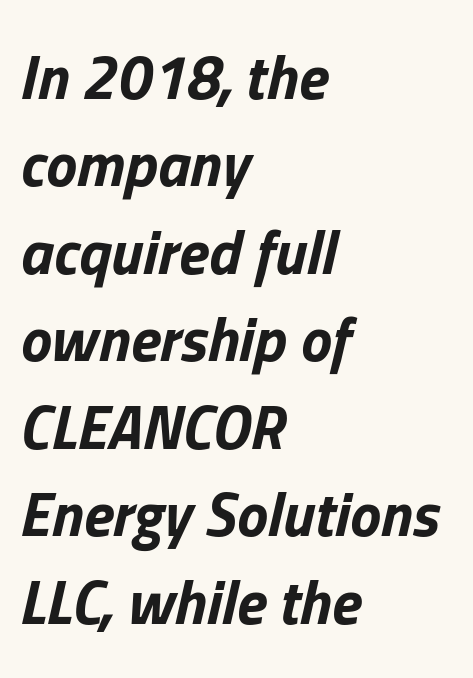
{"italic": "yes", "lean": "right", "slant_degrees": 13, "bold": "yes", "weight": "bold", "width": "normal", "stroke_contrast": "low", "x_height": "medium", "monospaced": "no", "underline": "no", "align": "left", "line_spacing": "normal", "line_spacing_ratio": 1.41, "letter_spacing": "normal", "letter_spacing_em": 0.0, "glyph_px": 62}
